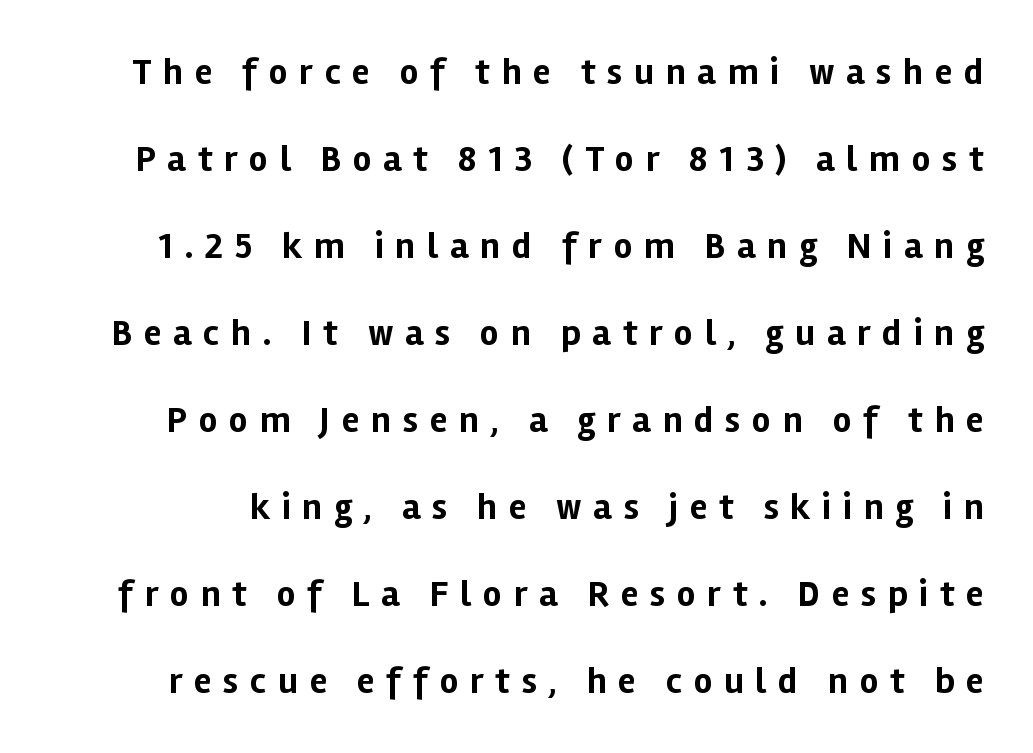
{"serif": "no", "italic": "no", "bold": "yes", "weight": "bold", "width": "normal", "stroke_contrast": "low", "x_height": "medium", "monospaced": "no", "underline": "no", "line_spacing": "loose", "line_spacing_ratio": 2.35, "letter_spacing": "wide", "letter_spacing_em": 0.31, "glyph_px": 37}
